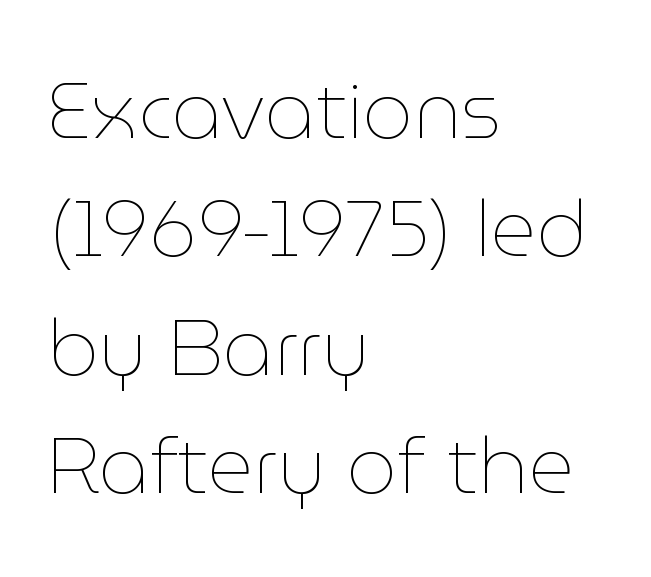
{"italic": "no", "bold": "no", "weight": "thin", "width": "normal", "stroke_contrast": "low", "x_height": "medium", "monospaced": "no", "underline": "no", "align": "left", "line_spacing": "normal", "line_spacing_ratio": 1.5, "letter_spacing": "normal", "letter_spacing_em": 0.0, "glyph_px": 79}
